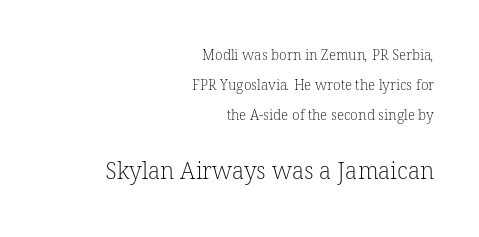
{"bold": "no", "underline": "no", "align": "right", "line_spacing": "loose", "line_spacing_ratio": 2.16, "letter_spacing": "normal", "letter_spacing_em": 0.0, "larger_block": "second", "size_ratio": 1.64, "glyph_px": 23}
